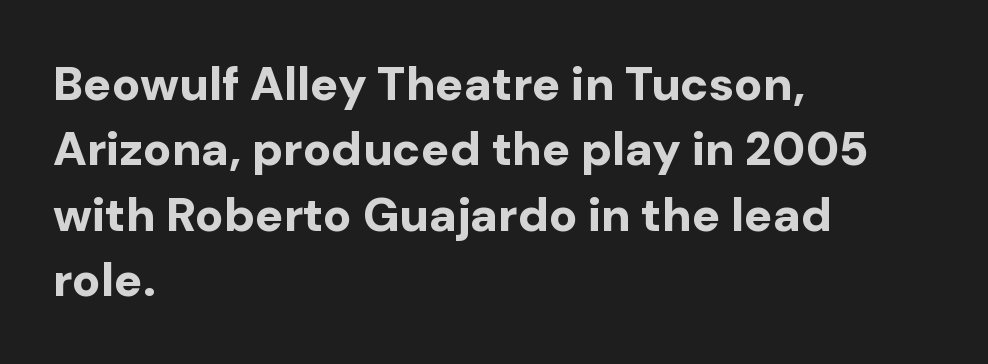
Q: Is the text bold? A: Yes.
Q: Is the text italic (slanted)? A: No, it is upright.
Q: Is the typeface a serif or a sans-serif typeface? A: Sans-serif.
Q: Is the text underlined? A: No.
Q: How is the paragraph aligned? A: Left-aligned.
Q: Is the spacing between letters normal or unusually wide? A: Normal.
Q: Is the spacing between lines tight, normal or loose? A: Normal.
Q: Width (condensed, normal, or wide)? A: Normal.
Q: Stroke contrast? A: Low.
Q: x-height? A: Medium.
Q: Monospaced? A: No.
